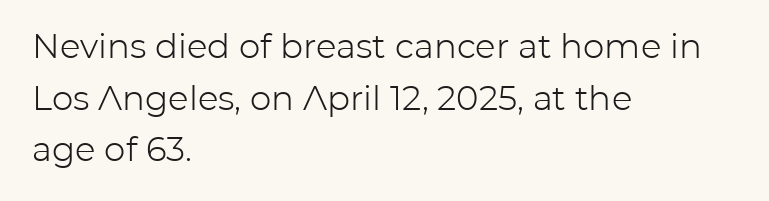
The letters sit at their default tracking, neither squeezed nor spread. The letters carry no serifs — their stems end cleanly without finishing strokes. These lines are rendered in a variable-pitch font. Compared with typical paragraphs, the rows here are spaced about the same.
